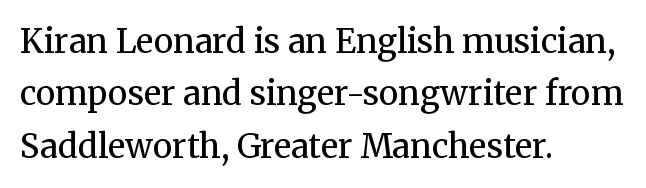
Posture: vertical. Standard letterfit; no display-style spreading of the glyphs. How would I describe the line gaps? Plain and ordinary. Varying glyph widths throughout — classic text-font behaviour. Is the type heavy? It reads as light-to-regular instead.
